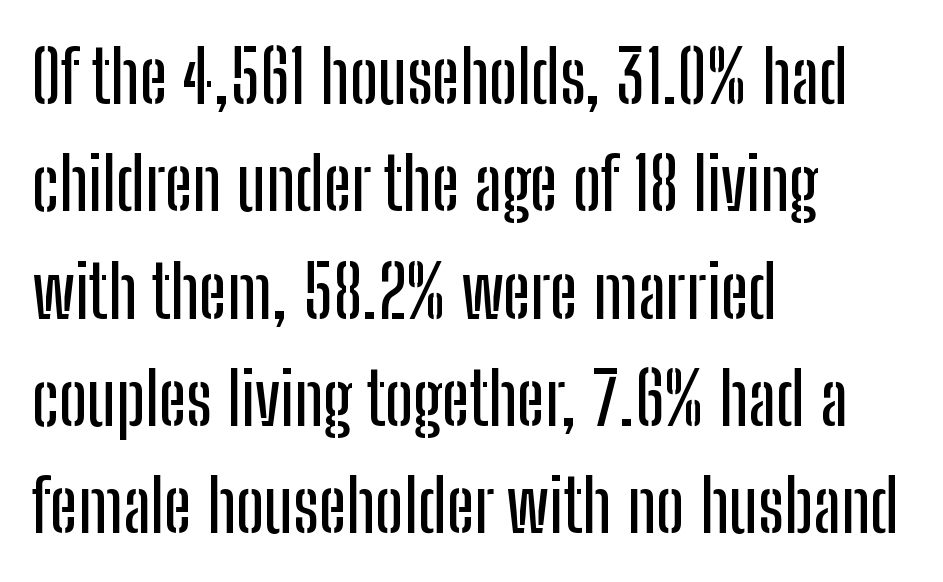
{"serif": "no", "italic": "no", "width": "condensed", "stroke_contrast": "low", "x_height": "medium", "monospaced": "no", "underline": "no", "align": "left", "line_spacing": "normal", "line_spacing_ratio": 1.47, "letter_spacing": "normal", "letter_spacing_em": 0.0, "glyph_px": 73}
